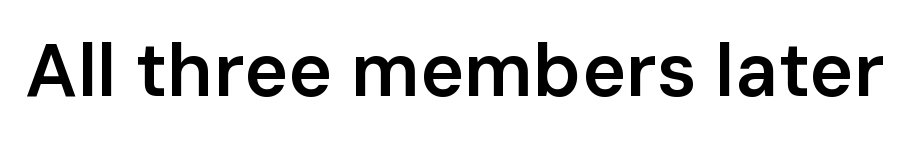
The face used here is a semibold: visibly heavier than regular, lighter than bold. Anything drawn beneath the words? Only blank space. Font category for this specimen: sans-serif. Compared with typical body copy, the letter spacing here is the same. Looks like regular typesetting: each glyph gets only the width it needs. You can tell it's not italic because the verticals are truly vertical.
